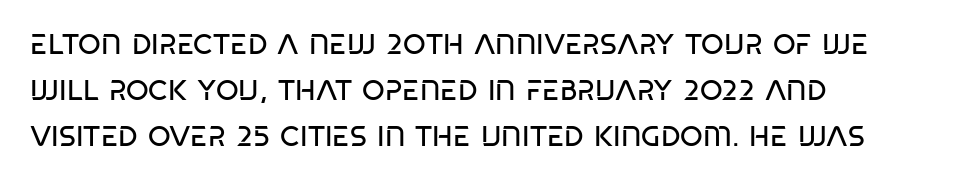
{"serif": "no", "italic": "no", "bold": "no", "weight": "regular", "width": "condensed", "stroke_contrast": "low", "x_height": "large", "monospaced": "no", "underline": "no", "align": "left", "line_spacing": "normal", "line_spacing_ratio": 1.59, "letter_spacing": "normal", "letter_spacing_em": 0.0, "glyph_px": 29}
